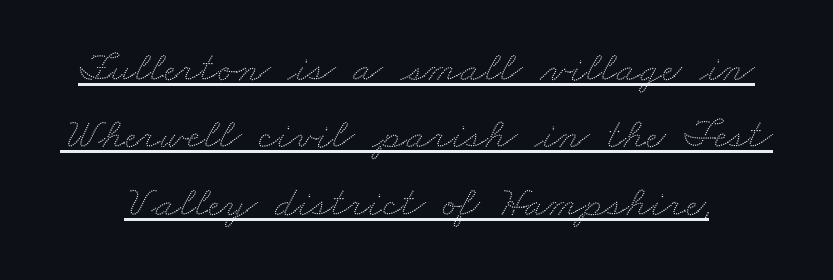
You could not count columns in this text — the font is proportionally spaced. Words appear dense and cohesive because spacing is normal. The lines sit at an ordinary, default distance from one another. In designer terms, the underline attribute is active on this setting.
